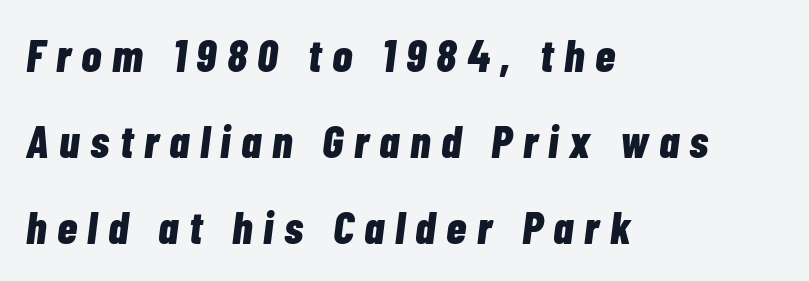
The passage shown leans; its letterforms are oblique. These lines are rendered in a variable-pitch font. The rendering anchors every line to the left-hand side. How are the letters spaced? Widely, with obvious added tracking. A clean baseline with only descenders dipping below it. I'd describe the lettering as bold — thick and assertive.
